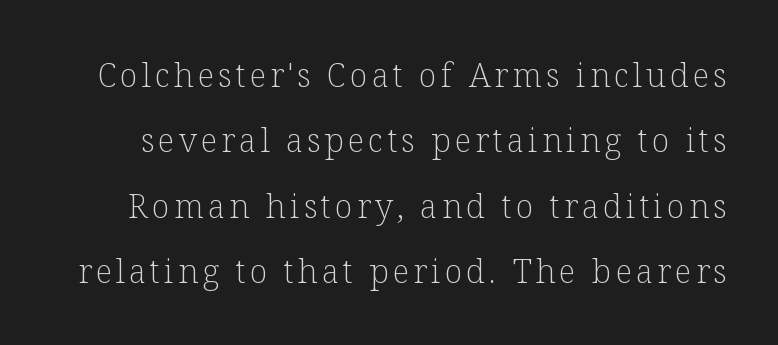
Q: Is the text bold? A: No.
Q: Is the text italic (slanted)? A: No, it is upright.
Q: Is the typeface a serif or a sans-serif typeface? A: Serif.
Q: Is the text underlined? A: No.
Q: Is the spacing between lines tight, normal or loose? A: Loose.
Q: Width (condensed, normal, or wide)? A: Normal.
Q: Stroke contrast? A: Low.
Q: x-height? A: Medium.
Q: Monospaced? A: No.
